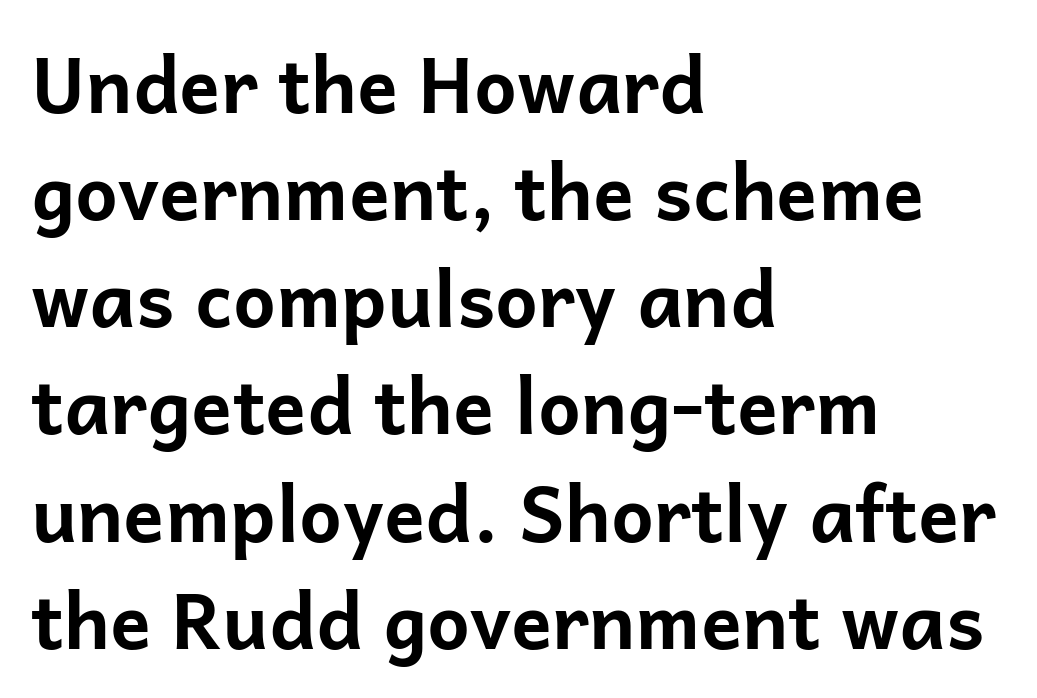
The image shows 76 px bold sans-serif type, upright; set left-aligned, normal line spacing (1.41x), normal letter spacing, not underlined; low stroke contrast and a medium x-height.
